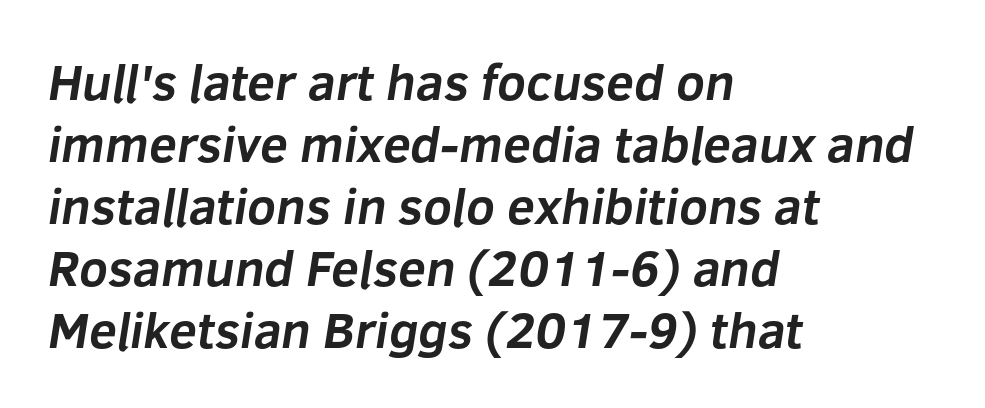
{"serif": "no", "bold": "yes", "weight": "bold", "width": "normal", "stroke_contrast": "low", "x_height": "medium", "monospaced": "no", "underline": "no", "align": "left", "line_spacing_ratio": 1.24, "letter_spacing": "normal", "letter_spacing_em": 0.0, "glyph_px": 50}
